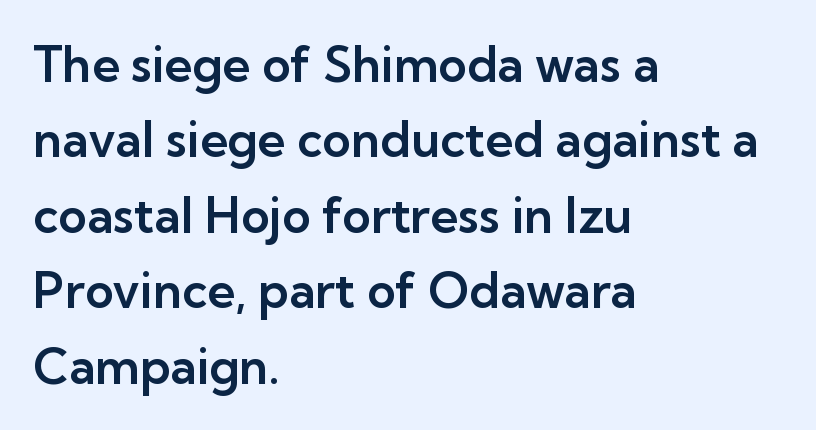
Q: Is the text italic (slanted)? A: No, it is upright.
Q: Is the typeface a serif or a sans-serif typeface? A: Sans-serif.
Q: Is the text underlined? A: No.
Q: How is the paragraph aligned? A: Left-aligned.
Q: Is the spacing between letters normal or unusually wide? A: Normal.
Q: Is the spacing between lines tight, normal or loose? A: Normal.
Q: Width (condensed, normal, or wide)? A: Normal.
Q: Stroke contrast? A: Low.
Q: x-height? A: Medium.
Q: Monospaced? A: No.
